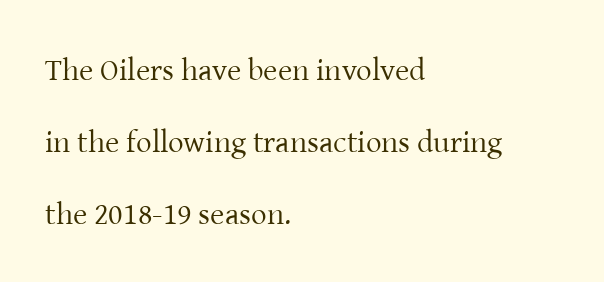
{"serif": "yes", "italic": "no", "bold": "no", "weight": "regular", "width": "normal", "stroke_contrast": "low", "x_height": "medium", "monospaced": "no", "underline": "no", "align": "left", "line_spacing": "loose", "line_spacing_ratio": 2.33, "letter_spacing": "normal", "letter_spacing_em": 0.0, "glyph_px": 31}
